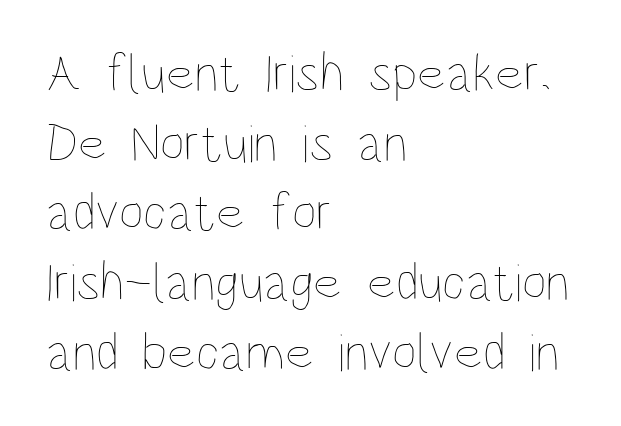
Q: Is the text bold? A: No.
Q: Is the text italic (slanted)? A: No, it is upright.
Q: Is the text underlined? A: No.
Q: How is the paragraph aligned? A: Left-aligned.
Q: Is the spacing between letters normal or unusually wide? A: Normal.
Q: Is the spacing between lines tight, normal or loose? A: Normal.
Q: Width (condensed, normal, or wide)? A: Condensed.
Q: Stroke contrast? A: Low.
Q: x-height? A: Large.
Q: Monospaced? A: No.
